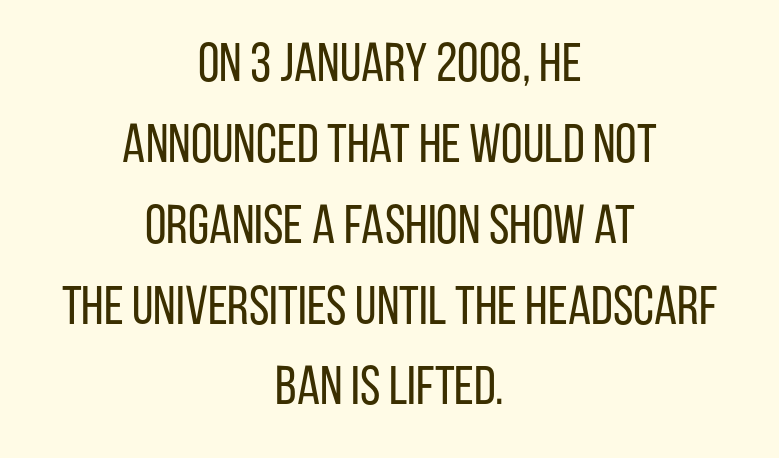
Q: Is the text bold? A: No.
Q: Is the text italic (slanted)? A: No, it is upright.
Q: Is the typeface a serif or a sans-serif typeface? A: Sans-serif.
Q: Is the text underlined? A: No.
Q: How is the paragraph aligned? A: Centered.
Q: Is the spacing between letters normal or unusually wide? A: Normal.
Q: Is the spacing between lines tight, normal or loose? A: Normal.
Q: Width (condensed, normal, or wide)? A: Condensed.
Q: Stroke contrast? A: Low.
Q: x-height? A: Large.
Q: Monospaced? A: No.
